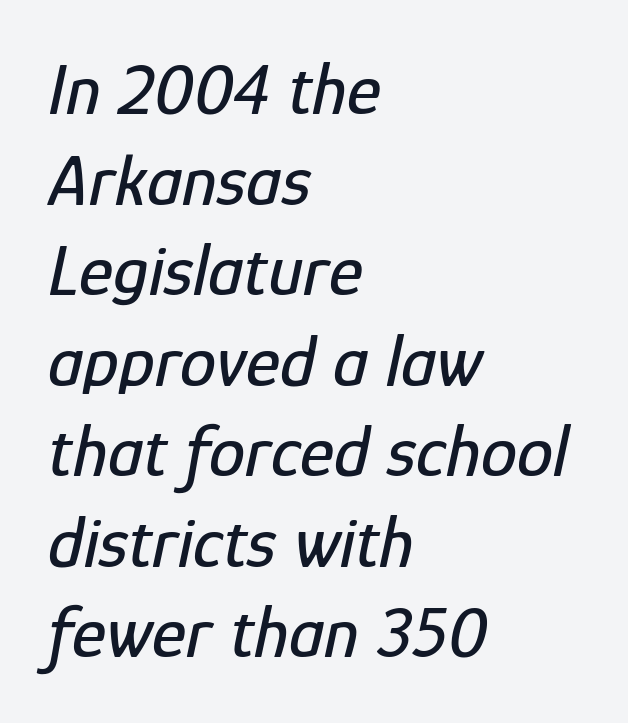
Q: Is the text italic (slanted)? A: Yes, it leans right by about 12 degrees.
Q: Is the text underlined? A: No.
Q: How is the paragraph aligned? A: Left-aligned.
Q: Is the spacing between letters normal or unusually wide? A: Normal.
Q: Width (condensed, normal, or wide)? A: Condensed.
Q: Stroke contrast? A: Low.
Q: x-height? A: Medium.
Q: Monospaced? A: No.
